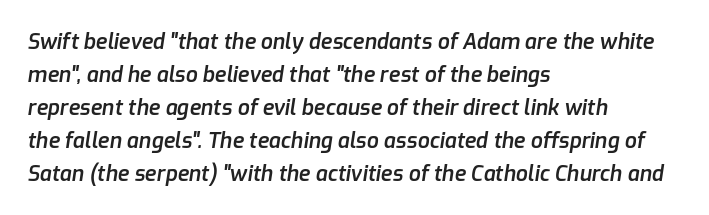
A normal amount of white space separates one row of letters from the next. Left-aligned paragraph, ragged on the right. A typesetter would call this zero additional tracking. Does the lettering tilt? It does — this is italic.
